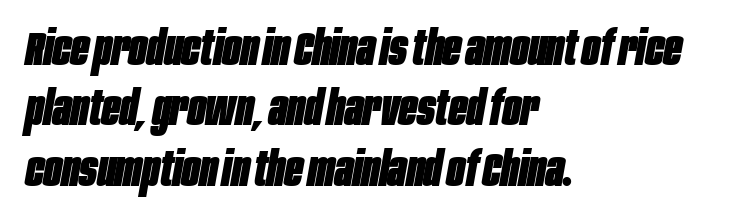
The space directly below the letters is spotless. Is the type bold? Yes — the strokes are clearly thick and heavy. You could not count columns in this text — the font is proportionally spaced. The rag falls on the right side of this text block. Italic: yes, the glyphs are oblique. Regular leading.
